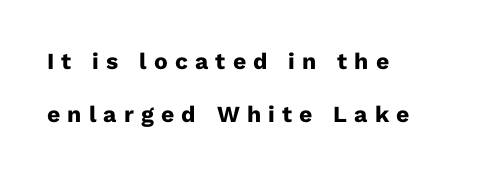
Widely set lines give the paragraph a tall, airy silhouette. Short note: letters widely spaced. How heavy is the stroke? Heavy — this is a bold. Line beginnings align vertically; line endings do not. Underlining? Definitely not there. The lettering stays uniformly vertical, giving the passage a roman look.
